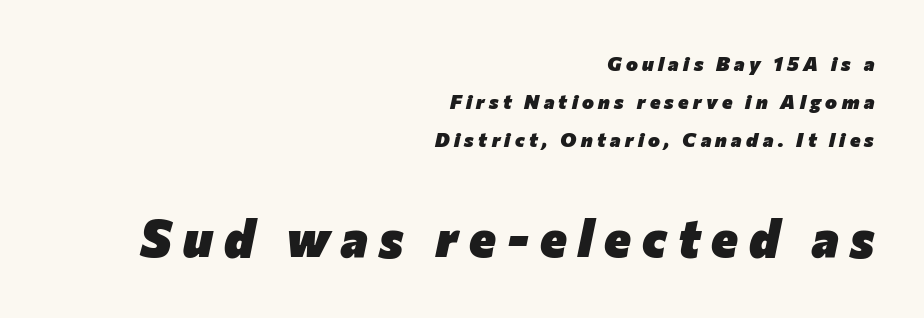
{"italic": "yes", "lean": "right", "slant_degrees": 12, "bold": "yes", "weight": "heavy", "width": "normal", "stroke_contrast": "low", "x_height": "medium", "monospaced": "no", "underline": "no", "align": "right", "line_spacing": "loose", "line_spacing_ratio": 1.9, "letter_spacing": "wide", "letter_spacing_em": 0.22, "larger_block": "second", "size_ratio": 2.55, "glyph_px": 51}
